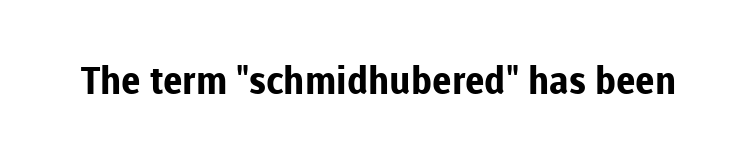
The image shows 38 px bold sans-serif type, upright; set normal letter spacing, not underlined; low stroke contrast and a medium x-height.
